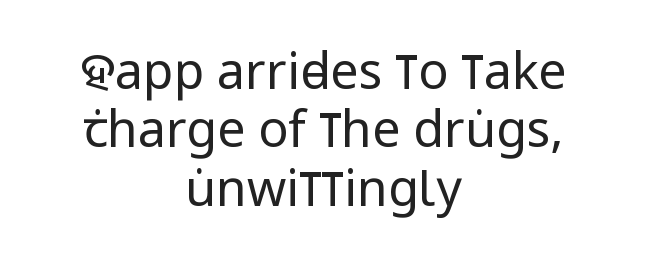
Q: Is the text bold? A: No.
Q: Is the text italic (slanted)? A: No, it is upright.
Q: Is the typeface a serif or a sans-serif typeface? A: Sans-serif.
Q: Is the text underlined? A: No.
Q: How is the paragraph aligned? A: Centered.
Q: Is the spacing between letters normal or unusually wide? A: Normal.
Q: Width (condensed, normal, or wide)? A: Condensed.
Q: Stroke contrast? A: Low.
Q: x-height? A: Large.
Q: Monospaced? A: No.
